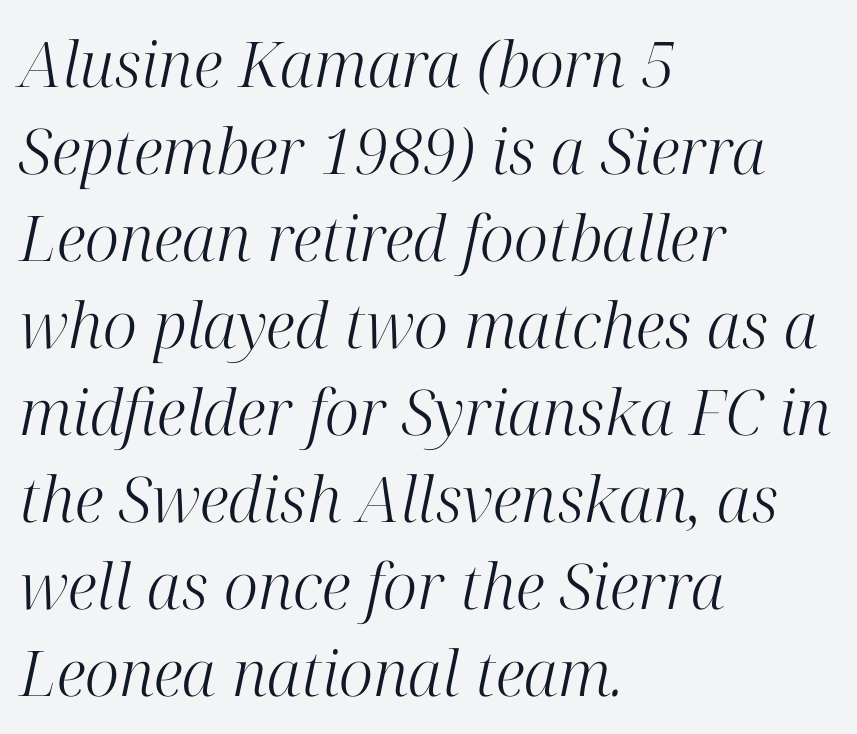
Q: Is the text bold? A: No.
Q: Is the text italic (slanted)? A: Yes, it leans right by about 12 degrees.
Q: Is the typeface a serif or a sans-serif typeface? A: Serif.
Q: Is the text underlined? A: No.
Q: How is the paragraph aligned? A: Left-aligned.
Q: Is the spacing between letters normal or unusually wide? A: Normal.
Q: Is the spacing between lines tight, normal or loose? A: Normal.
Q: Width (condensed, normal, or wide)? A: Normal.
Q: Stroke contrast? A: High.
Q: x-height? A: Medium.
Q: Monospaced? A: No.
